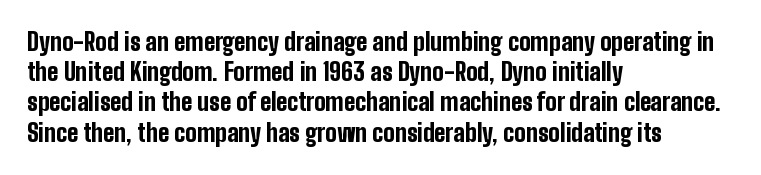
Q: Is the text bold? A: Yes.
Q: Is the text italic (slanted)? A: No, it is upright.
Q: Is the text underlined? A: No.
Q: How is the paragraph aligned? A: Left-aligned.
Q: Is the spacing between letters normal or unusually wide? A: Normal.
Q: Is the spacing between lines tight, normal or loose? A: Normal.
